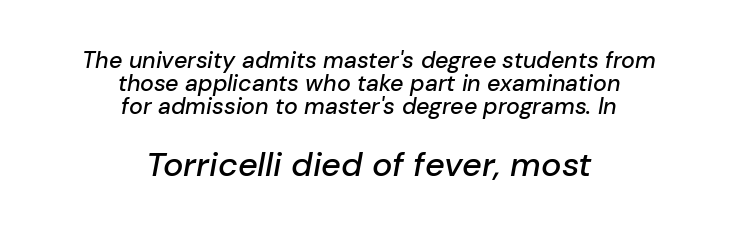
Cramped leading. This sample uses an oblique cut, with every glyph tilted off the vertical. These lines keep a tight, regular rhythm from letter to letter. The paragraph shown floats in the horizontal middle. Does the bottom block carry the larger type? Yes, it does. Do the characters align in a grid? No, the font is proportional.
